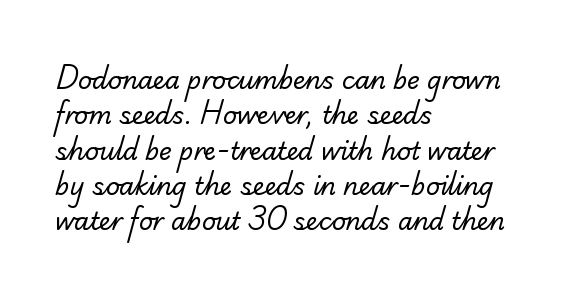
Q: Is the text bold? A: No.
Q: Is the text underlined? A: No.
Q: How is the paragraph aligned? A: Left-aligned.
Q: Is the spacing between letters normal or unusually wide? A: Normal.
Q: Is the spacing between lines tight, normal or loose? A: Normal.
